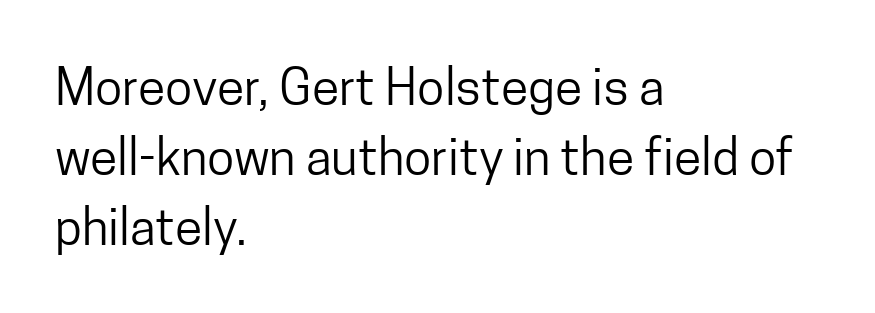
Weight: regular or lighter. Posture: straight, roman, zero tilt. The typesetter chose a ragged-right arrangement here. Default kerning and tracking; the words read as compact shapes. Rule under the text: the space is simply empty. The face used here is a sans, in the tradition of grotesques and geometrics.
